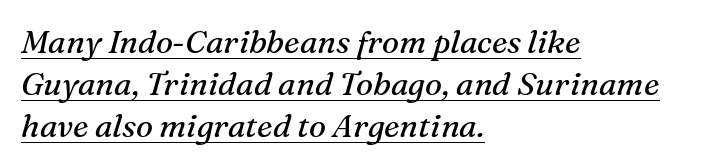
The image shows 32 px regular-weight serif type, italic (leaning right); set left-aligned, normal line spacing (1.32x), normal letter spacing, underlined; medium stroke contrast and a medium x-height.
